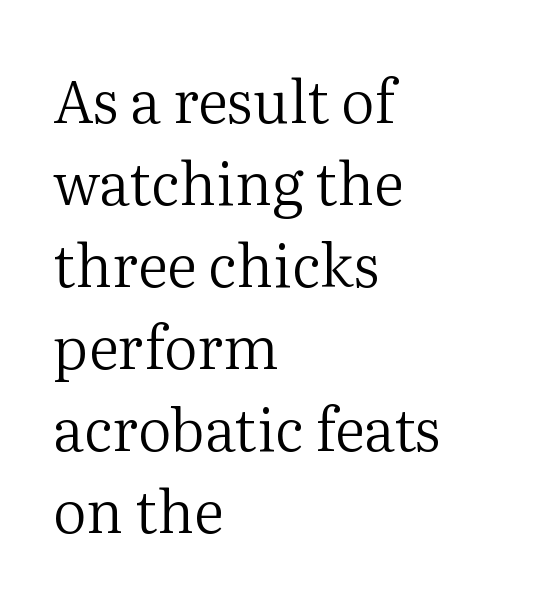
Alignment: flush left. Words float on clear page, feet unadorned. Honestly, the letter spacing is just normal — you wouldn't notice it. Look at the bottom of the vertical strokes: they flare into serifs here. The font's upright variant was chosen for this text.
